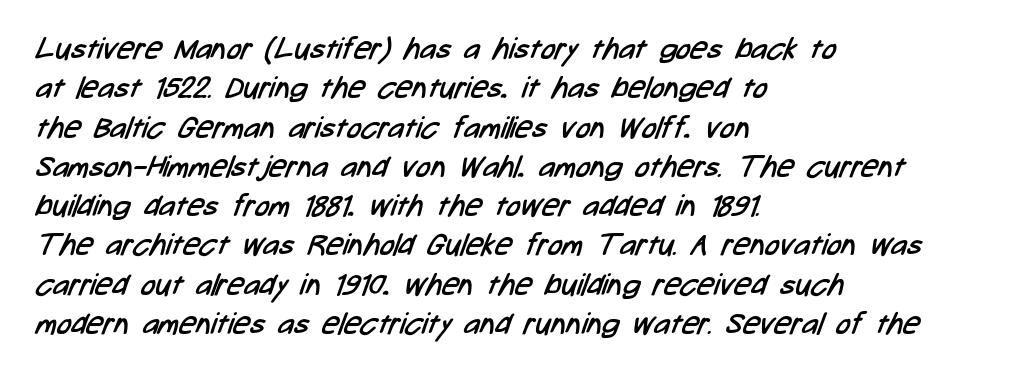
{"serif": "no", "bold": "no", "weight": "regular", "width": "condensed", "stroke_contrast": "low", "x_height": "medium", "monospaced": "no", "underline": "no", "align": "left", "line_spacing": "normal", "line_spacing_ratio": 1.31, "letter_spacing": "normal", "letter_spacing_em": 0.0, "glyph_px": 30}
